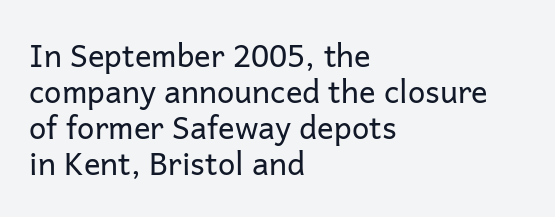
The image shows 31 px regular-weight sans-serif type, upright; set left-aligned, line spacing 1.16x, normal letter spacing, not underlined; low stroke contrast and a medium x-height.
